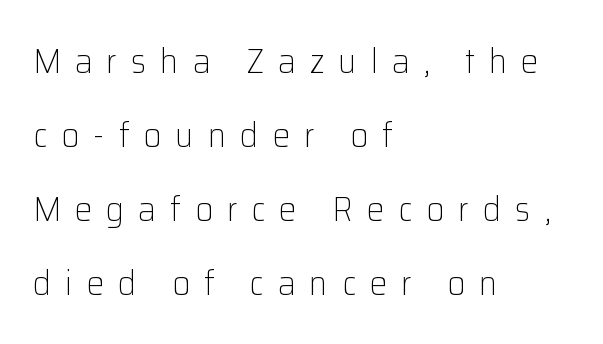
Q: Is the text bold? A: No.
Q: Is the text italic (slanted)? A: No, it is upright.
Q: Is the typeface a serif or a sans-serif typeface? A: Sans-serif.
Q: Is the text underlined? A: No.
Q: How is the paragraph aligned? A: Left-aligned.
Q: Is the spacing between letters normal or unusually wide? A: Unusually wide.
Q: Is the spacing between lines tight, normal or loose? A: Loose.
Q: Width (condensed, normal, or wide)? A: Normal.
Q: Stroke contrast? A: Low.
Q: x-height? A: Medium.
Q: Monospaced? A: No.
